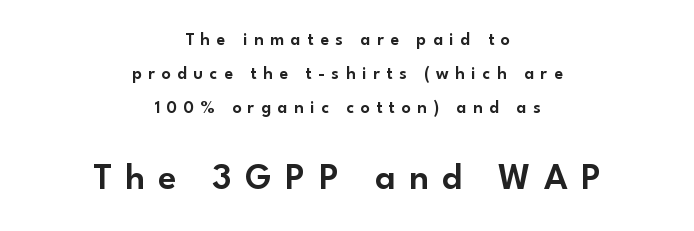
The image shows 37 px sans-serif type, upright; set centered, line spacing 1.88x, unusually wide letter spacing (+0.36 em), not underlined; the second (bottom) block is 2.06x larger; low stroke contrast and a small x-height.
